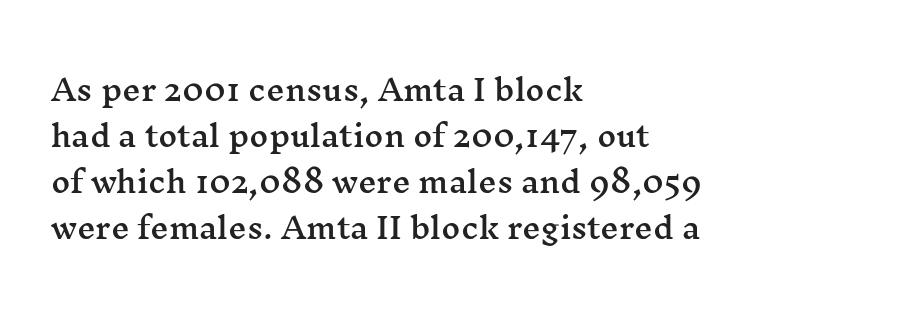
The image shows 29 px wide serif type, upright; set left-aligned, normal line spacing (1.59x), normal letter spacing, not underlined; medium stroke contrast and a medium x-height.
